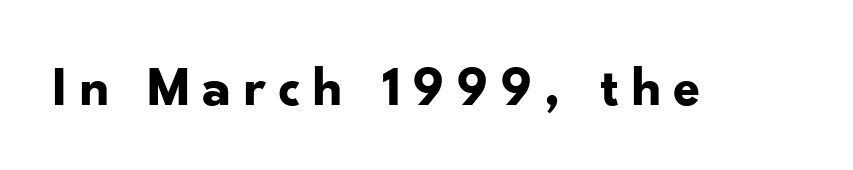
{"serif": "no", "italic": "no", "bold": "yes", "weight": "bold", "width": "normal", "stroke_contrast": "low", "x_height": "small", "monospaced": "no", "underline": "no", "letter_spacing": "wide", "letter_spacing_em": 0.21, "glyph_px": 56}
